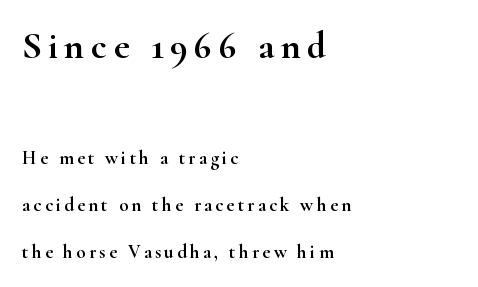
Small tapered or slab feet sit at the stroke ends, so this counts as serif. You get the large type first, then a drop to smaller type. Vertically, the passage feels expansive, rows floating well apart. No italicization has been applied; the sample stays upright. Think of a printed novel: that variable character pitch is what you see here.
